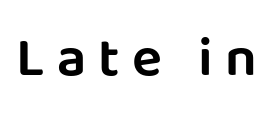
{"serif": "no", "italic": "no", "width": "normal", "stroke_contrast": "low", "x_height": "large", "monospaced": "no", "underline": "no", "letter_spacing": "wide", "letter_spacing_em": 0.22, "glyph_px": 56}
